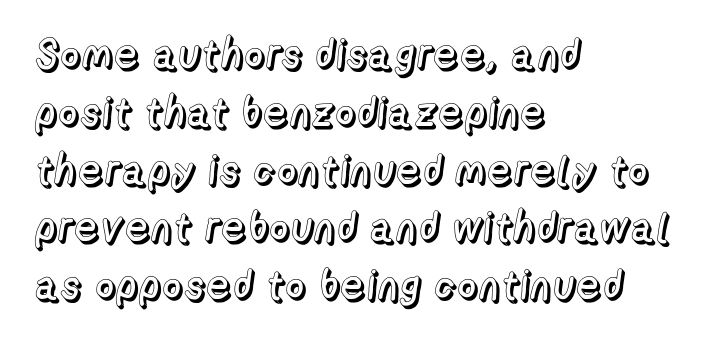
{"width": "normal", "x_height": "medium", "monospaced": "no", "underline": "no", "align": "left", "line_spacing": "normal", "line_spacing_ratio": 1.41, "letter_spacing": "normal", "letter_spacing_em": 0.0, "glyph_px": 41}
